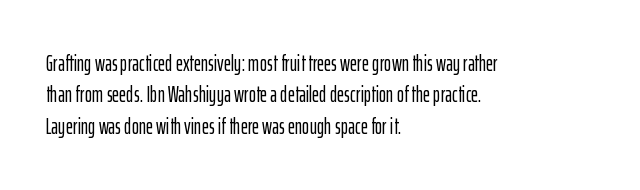
Q: Is the text italic (slanted)? A: No, it is upright.
Q: Is the text underlined? A: No.
Q: How is the paragraph aligned? A: Left-aligned.
Q: Is the spacing between letters normal or unusually wide? A: Normal.
Q: Is the spacing between lines tight, normal or loose? A: Normal.
